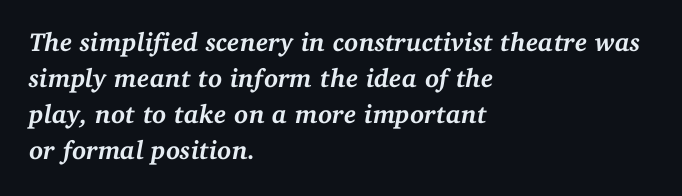
{"italic": "yes", "lean": "right", "slant_degrees": 11, "bold": "yes", "underline": "no", "align": "left", "line_spacing": "normal", "line_spacing_ratio": 1.39, "letter_spacing": "normal", "letter_spacing_em": 0.0, "glyph_px": 26}
